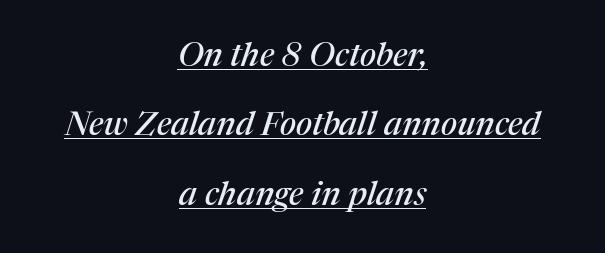
Q: Is the text italic (slanted)? A: Yes, it leans right by about 17 degrees.
Q: Is the typeface a serif or a sans-serif typeface? A: Serif.
Q: Is the text underlined? A: Yes.
Q: How is the paragraph aligned? A: Centered.
Q: Is the spacing between letters normal or unusually wide? A: Normal.
Q: Is the spacing between lines tight, normal or loose? A: Loose.
Q: Width (condensed, normal, or wide)? A: Normal.
Q: Stroke contrast? A: Medium.
Q: x-height? A: Medium.
Q: Monospaced? A: No.
